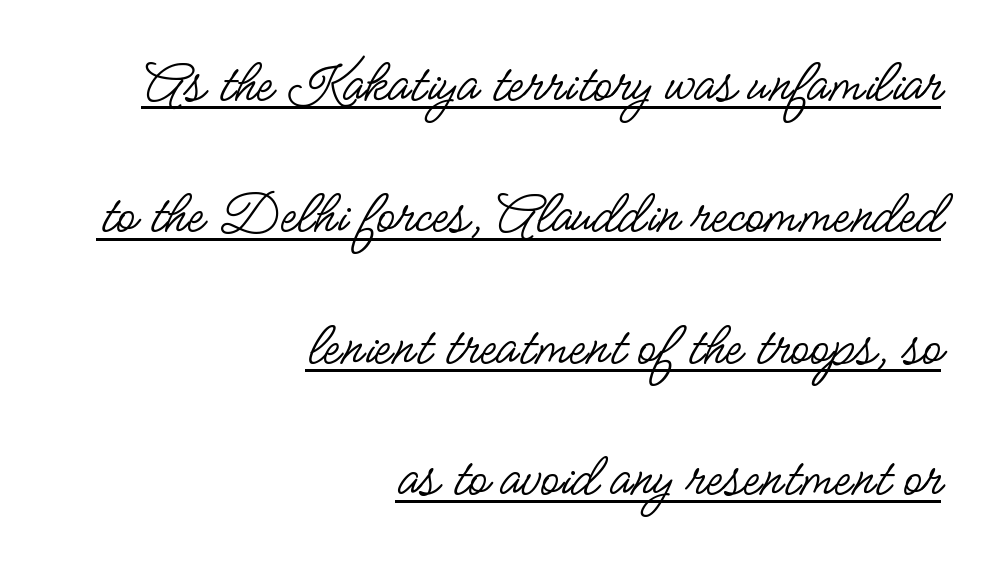
The image shows 62 px regular-weight, condensed sans-serif type; set right-aligned, loose line spacing (2.12x), normal letter spacing, underlined; low stroke contrast and a small x-height.
